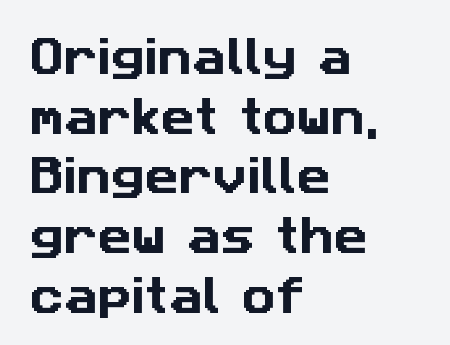
Quick note: interline space is typical. Tracking here is standard; glyphs follow each other at the usual distance. Stroke terminals: plain, sans-serif. Character widths vary here, with narrow letters taking less room than wide ones. The zone under the glyphs is completely vacant. These lines stack with their left ends in a neat column.
